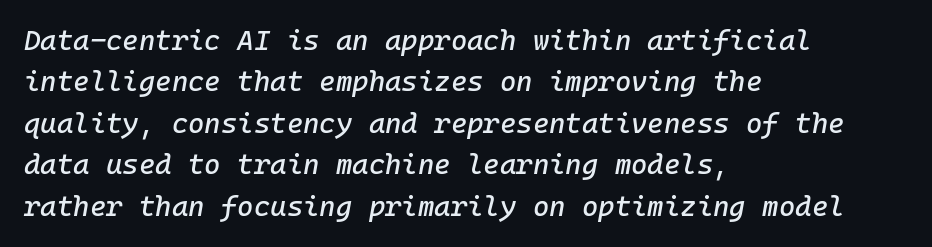
The specimen reads as italic at a glance. Fixed-width glyphs throughout — classic coding-font behaviour. Teacher's note: observe the even left margin — that is flush-left alignment. A normal amount of white space separates one row of letters from the next. Underline: absent.
